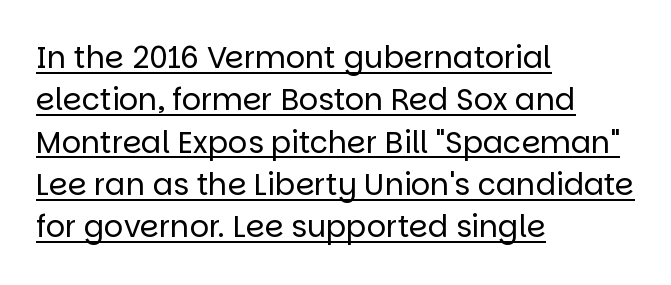
Q: Is the text bold? A: No.
Q: Is the text italic (slanted)? A: No, it is upright.
Q: Is the typeface a serif or a sans-serif typeface? A: Sans-serif.
Q: Is the text underlined? A: Yes.
Q: How is the paragraph aligned? A: Left-aligned.
Q: Is the spacing between letters normal or unusually wide? A: Normal.
Q: Is the spacing between lines tight, normal or loose? A: Normal.
Q: Width (condensed, normal, or wide)? A: Normal.
Q: Stroke contrast? A: Low.
Q: x-height? A: Large.
Q: Monospaced? A: No.
